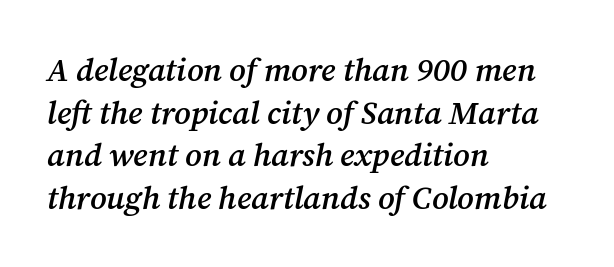
{"serif": "yes", "italic": "yes", "lean": "right", "slant_degrees": 12, "bold": "semi", "weight": "semibold", "width": "normal", "stroke_contrast": "medium", "x_height": "medium", "monospaced": "no", "underline": "no", "align": "left", "line_spacing": "normal", "line_spacing_ratio": 1.33, "letter_spacing": "normal", "letter_spacing_em": 0.0, "glyph_px": 32}
